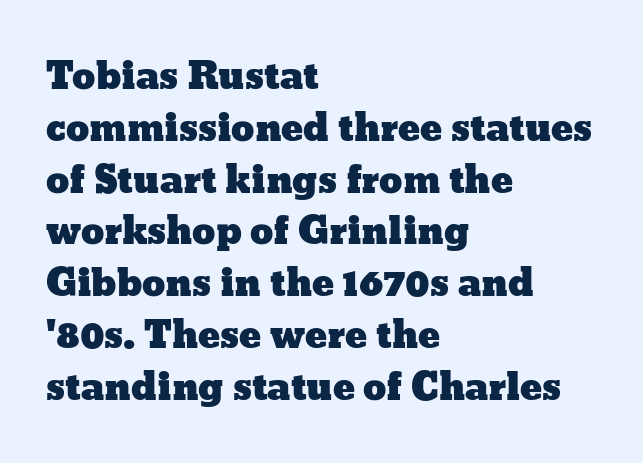
Q: Is the text italic (slanted)? A: No, it is upright.
Q: Is the text underlined? A: No.
Q: How is the paragraph aligned? A: Left-aligned.
Q: Is the spacing between letters normal or unusually wide? A: Normal.
Q: Is the spacing between lines tight, normal or loose? A: Normal.
Q: Width (condensed, normal, or wide)? A: Wide.
Q: Stroke contrast? A: Low.
Q: x-height? A: Medium.
Q: Monospaced? A: No.
